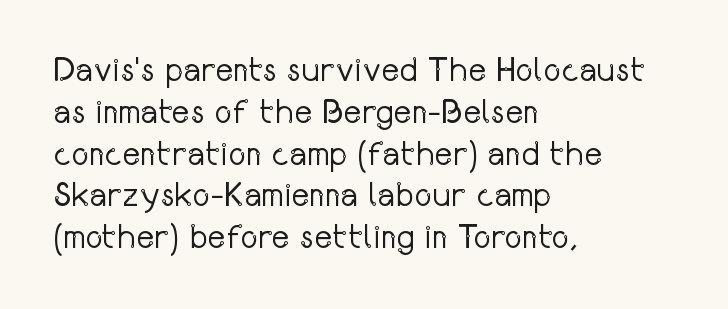
The image shows 34 px regular-weight, condensed sans-serif type, upright; set left-aligned, line spacing 1.23x, normal letter spacing, not underlined; low stroke contrast and a medium x-height.
